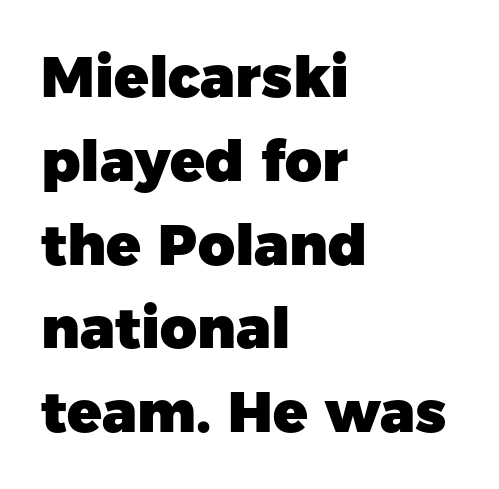
The image shows 57 px heavy sans-serif type, upright; set left-aligned, normal line spacing (1.47x), normal letter spacing, not underlined; low stroke contrast and a medium x-height.
